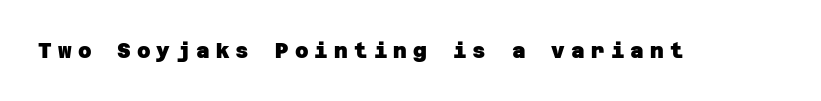
The font is running at its bold setting. You could only call the tracking loose — the letters float apart. Anything drawn beneath the words? Only blank space.
